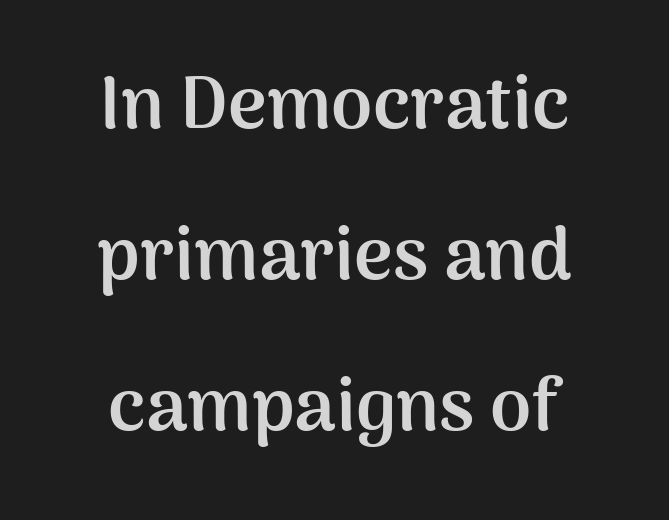
Nope, no serifs anywhere on these letters. The space beneath each line is pristine and unruled. The letters stand straight up with perfectly vertical stems. Look at the tracking — it's just the regular setting, nothing added. The letters advance in unequal steps, a hallmark of proportional type.
